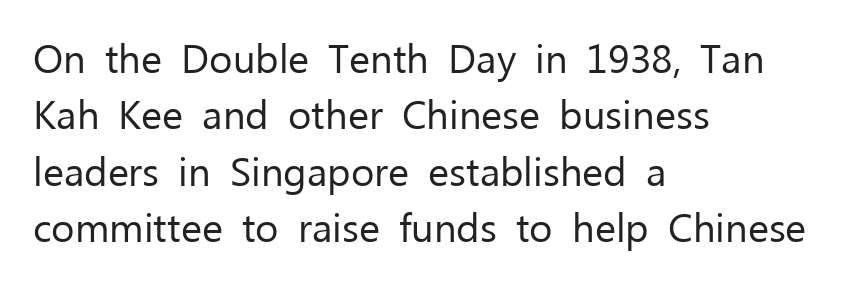
Q: Is the text bold? A: No.
Q: Is the text italic (slanted)? A: No, it is upright.
Q: Is the typeface a serif or a sans-serif typeface? A: Sans-serif.
Q: Is the text underlined? A: No.
Q: How is the paragraph aligned? A: Left-aligned.
Q: Is the spacing between letters normal or unusually wide? A: Normal.
Q: Is the spacing between lines tight, normal or loose? A: Normal.
Q: Width (condensed, normal, or wide)? A: Normal.
Q: Stroke contrast? A: Low.
Q: x-height? A: Medium.
Q: Monospaced? A: No.
